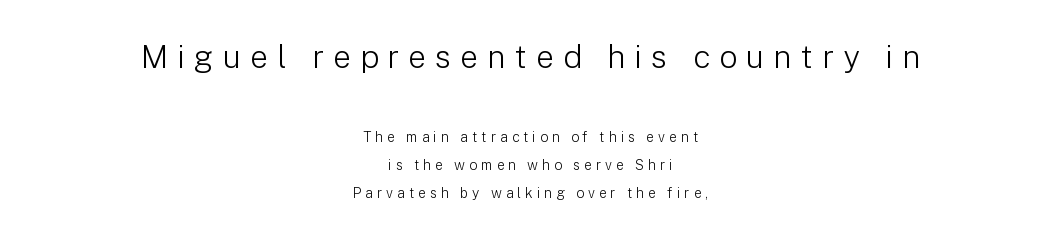
The image shows 32 px light sans-serif type, upright; set centered, loose line spacing (2.03x), unusually wide letter spacing (+0.28 em), not underlined; the first (top) block is 2.29x larger; low stroke contrast and a medium x-height.
